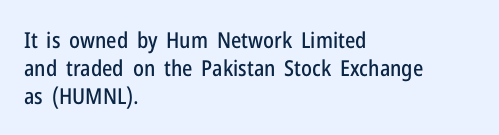
In terms of leading, this rendering sits right in the middle. Do the letters lean? They stand straight. These lines stack with their left ends in a neat column. The zone under the glyphs is completely vacant. The letters sit at their default tracking, neither squeezed nor spread.
